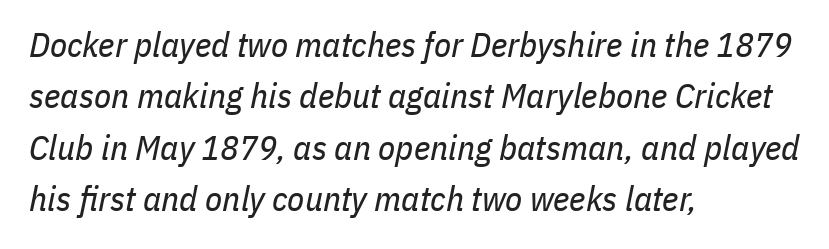
Q: Is the text bold? A: No.
Q: Is the text italic (slanted)? A: Yes, it leans right by about 11 degrees.
Q: Is the text underlined? A: No.
Q: How is the paragraph aligned? A: Left-aligned.
Q: Is the spacing between letters normal or unusually wide? A: Normal.
Q: Is the spacing between lines tight, normal or loose? A: Normal.
Q: Width (condensed, normal, or wide)? A: Condensed.
Q: Stroke contrast? A: Low.
Q: x-height? A: Medium.
Q: Monospaced? A: No.
